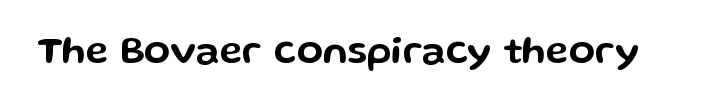
The passage shown is not underscored anywhere. Is the letter spacing exaggerated? No — it looks like the ordinary default. Unlike italic type, these characters show no tilt at all. Nope, no serifs anywhere on these letters. Spacing verdict: proportional, widths tailored to each character.
